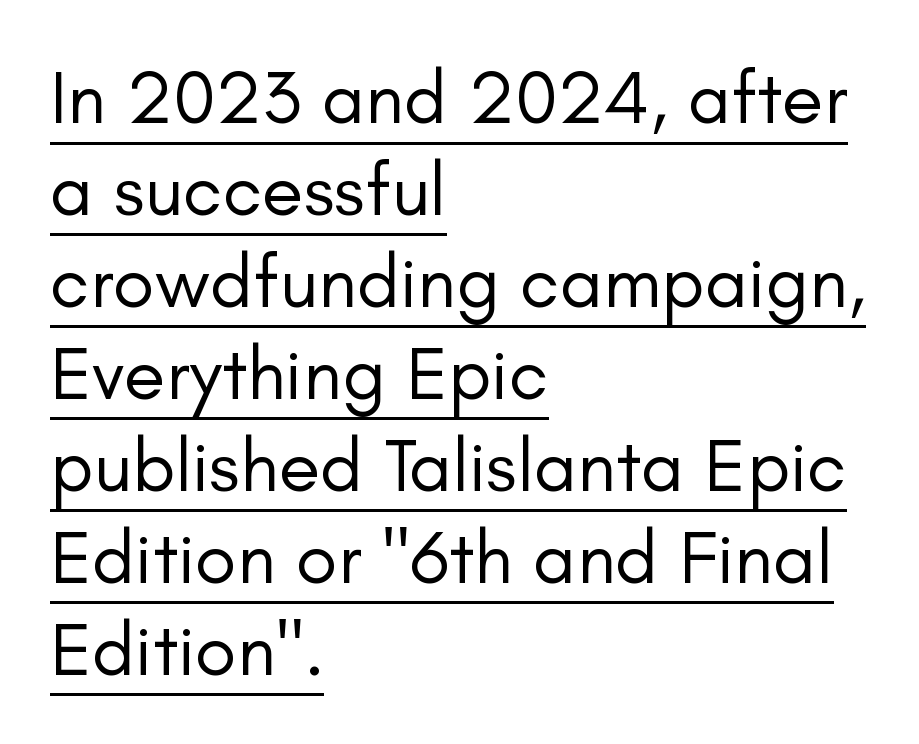
{"serif": "no", "italic": "no", "bold": "no", "weight": "regular", "width": "normal", "stroke_contrast": "low", "x_height": "small", "monospaced": "no", "underline": "yes", "align": "left", "line_spacing_ratio": 1.21, "letter_spacing": "normal", "letter_spacing_em": 0.0, "glyph_px": 76}
